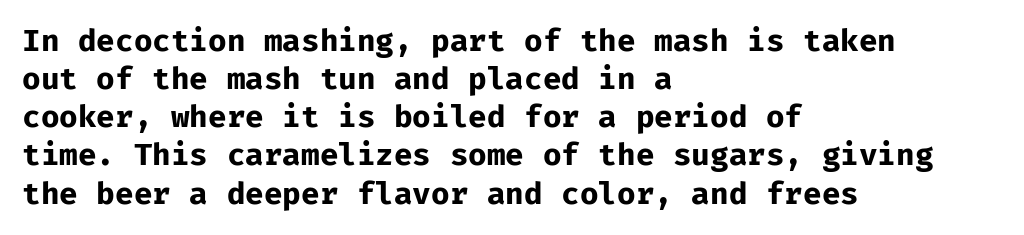
The image shows 31 px bold sans-serif type, upright, monospaced; set left-aligned, line spacing 1.23x, normal letter spacing, not underlined; low stroke contrast and a medium x-height.
